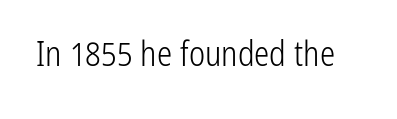
{"serif": "no", "italic": "no", "bold": "no", "weight": "light", "width": "condensed", "stroke_contrast": "low", "x_height": "medium", "monospaced": "no", "underline": "no", "letter_spacing": "normal", "letter_spacing_em": 0.0, "glyph_px": 34}
